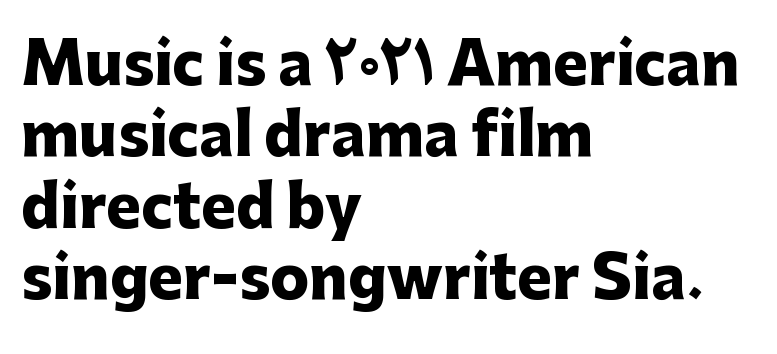
Q: Is the text bold? A: Yes.
Q: Is the text italic (slanted)? A: No, it is upright.
Q: Is the typeface a serif or a sans-serif typeface? A: Sans-serif.
Q: Is the text underlined? A: No.
Q: How is the paragraph aligned? A: Left-aligned.
Q: Is the spacing between letters normal or unusually wide? A: Normal.
Q: Width (condensed, normal, or wide)? A: Normal.
Q: Stroke contrast? A: Low.
Q: x-height? A: Medium.
Q: Monospaced? A: No.
